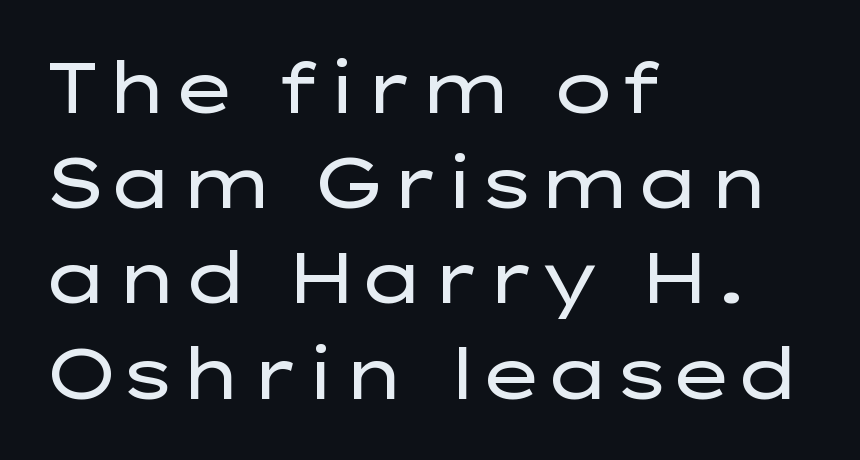
Looks like regular typesetting: each glyph gets only the width it needs. The compositor pushed each line to the left boundary. Leading: standard. Nobody drew a line under any word here. The passage shown has conventional tracking throughout. Nope, no serifs anywhere on these letters.
